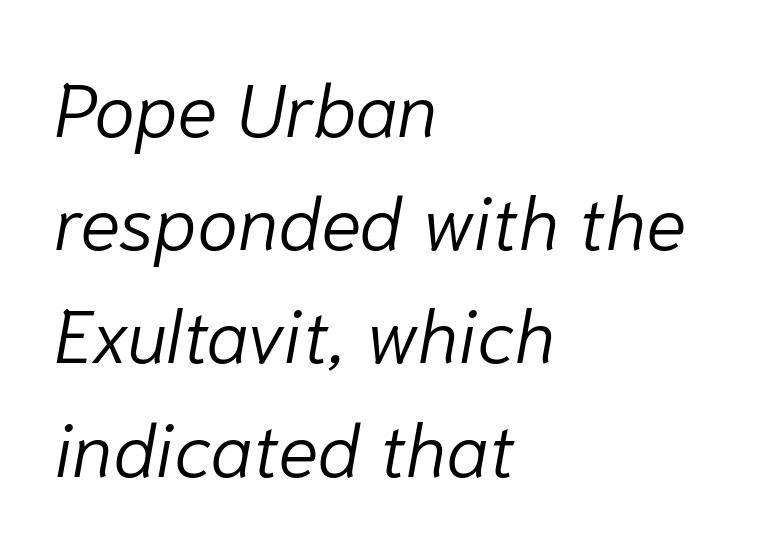
{"italic": "yes", "lean": "right", "slant_degrees": 10, "bold": "no", "weight": "light", "width": "normal", "stroke_contrast": "low", "x_height": "medium", "monospaced": "no", "underline": "no", "align": "left", "line_spacing": "normal", "line_spacing_ratio": 1.51, "letter_spacing": "normal", "letter_spacing_em": 0.0, "glyph_px": 75}
